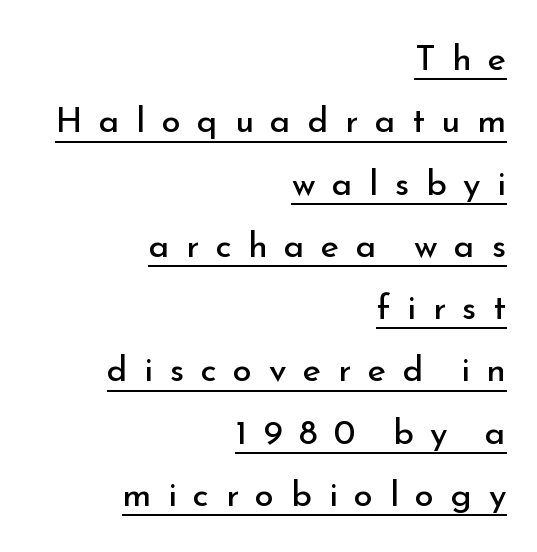
Q: Is the text bold? A: No.
Q: Is the text italic (slanted)? A: No, it is upright.
Q: Is the typeface a serif or a sans-serif typeface? A: Sans-serif.
Q: Is the text underlined? A: Yes.
Q: How is the paragraph aligned? A: Right-aligned.
Q: Is the spacing between letters normal or unusually wide? A: Unusually wide.
Q: Width (condensed, normal, or wide)? A: Normal.
Q: Stroke contrast? A: Low.
Q: x-height? A: Small.
Q: Monospaced? A: No.
